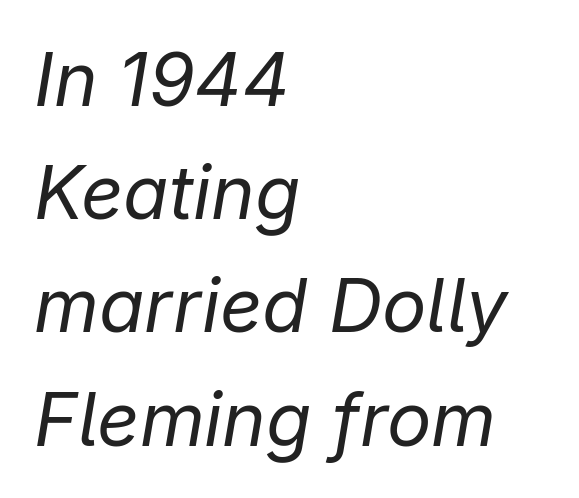
The image shows 74 px regular-weight type, italic (leaning right); set left-aligned, normal line spacing (1.53x), normal letter spacing, not underlined; low stroke contrast and a medium x-height.
